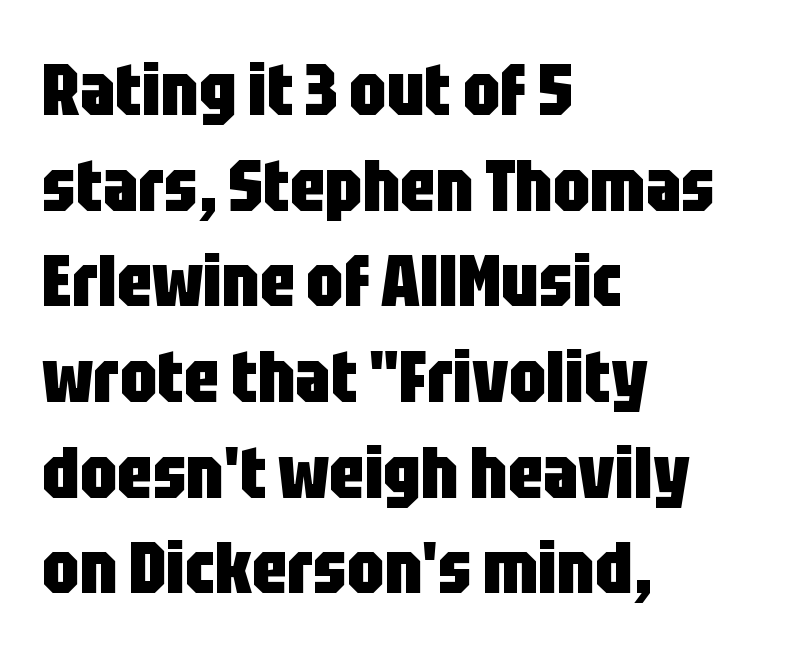
The image shows 73 px heavy, condensed sans-serif type, upright; set left-aligned, normal line spacing (1.31x), normal letter spacing, not underlined; low stroke contrast and a large x-height.
